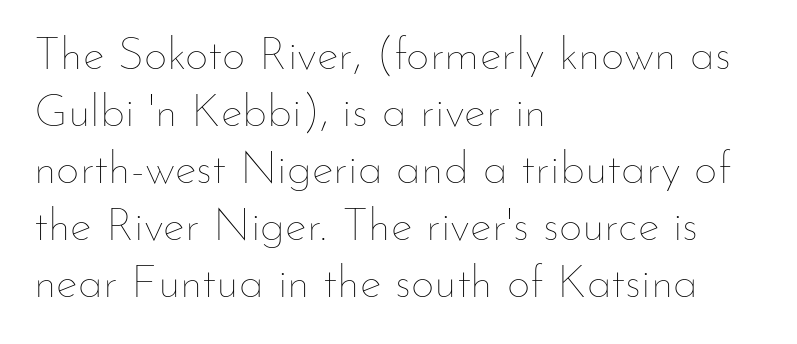
The image shows 46 px thin type, upright; set left-aligned, line spacing 1.24x, normal letter spacing, not underlined; low stroke contrast and a small x-height.
